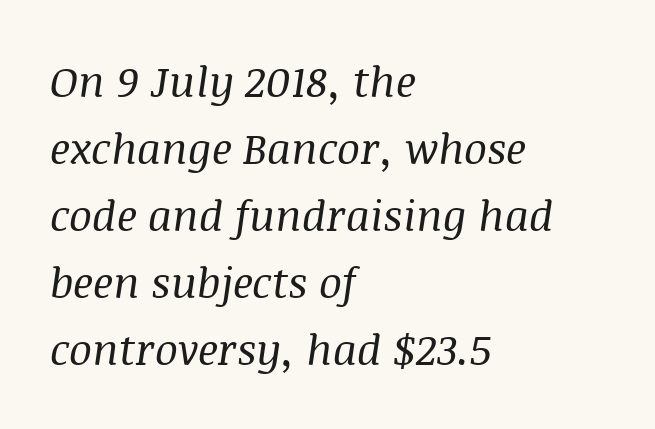
{"serif": "yes", "italic": "yes", "lean": "right", "slant_degrees": 8, "bold": "no", "weight": "regular", "width": "normal", "stroke_contrast": "medium", "x_height": "large", "monospaced": "no", "underline": "no", "align": "left", "line_spacing": "normal", "line_spacing_ratio": 1.56, "letter_spacing": "normal", "letter_spacing_em": 0.0, "glyph_px": 43}
